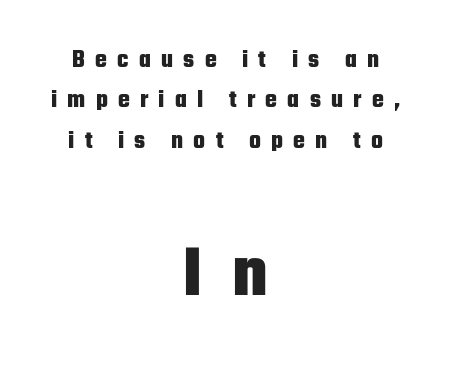
The image shows 74 px heavy, condensed sans-serif type, upright; set centered, normal line spacing (1.62x), unusually wide letter spacing (+0.41 em), not underlined; the second (bottom) block is 2.96x larger; low stroke contrast and a medium x-height.
